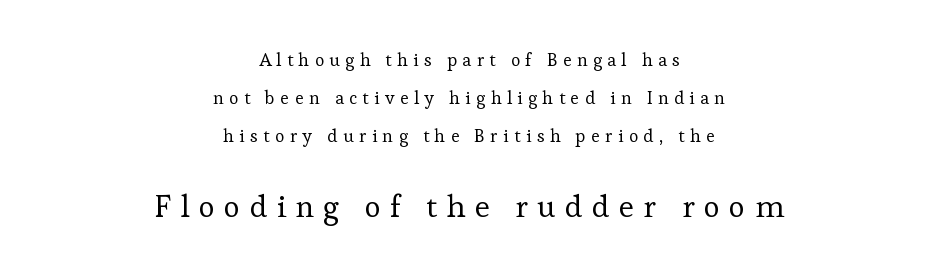
Q: Is the text bold? A: No.
Q: Is the text italic (slanted)? A: No, it is upright.
Q: Is the typeface a serif or a sans-serif typeface? A: Serif.
Q: Is the text underlined? A: No.
Q: How is the paragraph aligned? A: Centered.
Q: Is the spacing between letters normal or unusually wide? A: Unusually wide.
Q: Is the spacing between lines tight, normal or loose? A: Loose.
Q: Which block of text is set in a larger size, the first (top) or the second (bottom)? A: The second (bottom) one.
Q: Width (condensed, normal, or wide)? A: Normal.
Q: Stroke contrast? A: Low.
Q: x-height? A: Medium.
Q: Monospaced? A: No.
